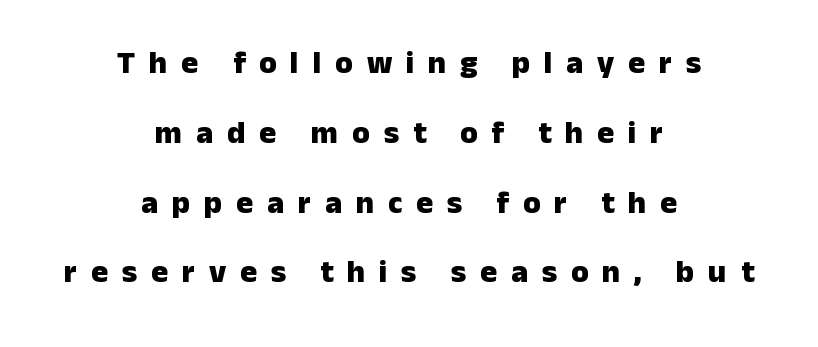
{"serif": "no", "italic": "no", "bold": "yes", "weight": "heavy", "width": "normal", "stroke_contrast": "low", "x_height": "medium", "monospaced": "no", "underline": "no", "align": "center", "line_spacing": "loose", "line_spacing_ratio": 2.18, "letter_spacing": "wide", "letter_spacing_em": 0.43, "glyph_px": 32}
